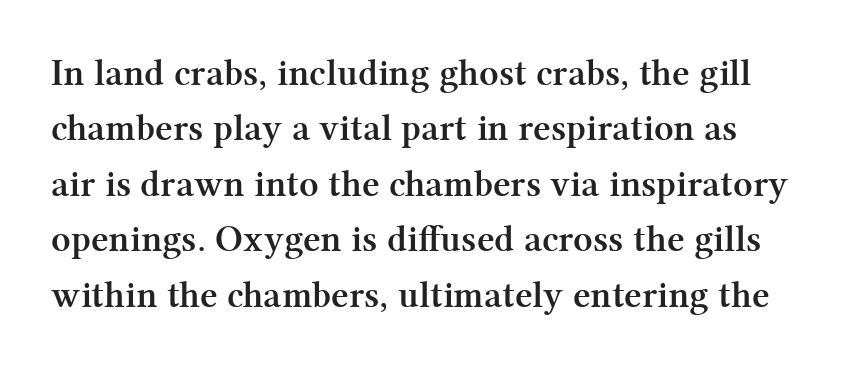
Q: Is the text bold? A: Yes.
Q: Is the text italic (slanted)? A: No, it is upright.
Q: Is the typeface a serif or a sans-serif typeface? A: Serif.
Q: Is the text underlined? A: No.
Q: Is the spacing between letters normal or unusually wide? A: Normal.
Q: Is the spacing between lines tight, normal or loose? A: Normal.
Q: Width (condensed, normal, or wide)? A: Normal.
Q: Stroke contrast? A: Medium.
Q: x-height? A: Medium.
Q: Monospaced? A: No.
